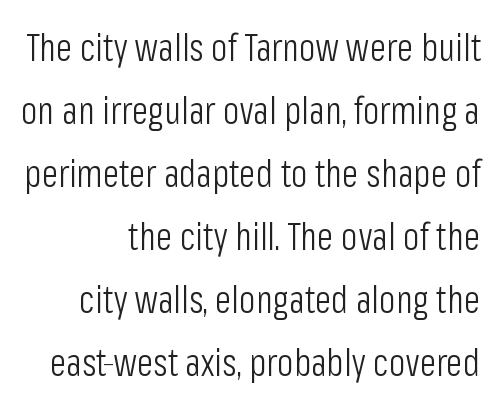
The rendering uses natural spacing where letterforms have individual widths. What's the leading like? Ordinary, nothing unusual. The glyphs in this specimen are sans serif. Typeset ragged left — the right edge is the straight one.
